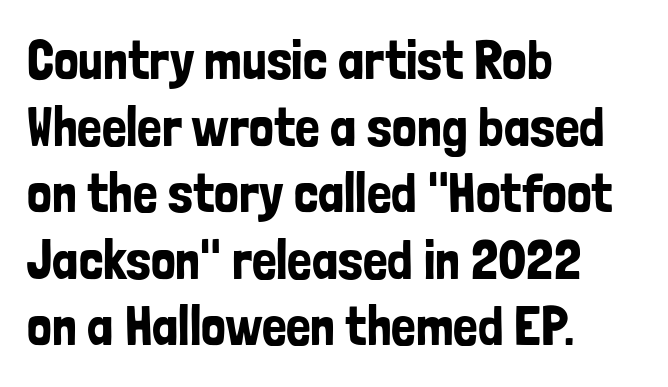
Q: Is the text italic (slanted)? A: No, it is upright.
Q: Is the typeface a serif or a sans-serif typeface? A: Sans-serif.
Q: Is the text underlined? A: No.
Q: How is the paragraph aligned? A: Left-aligned.
Q: Is the spacing between letters normal or unusually wide? A: Normal.
Q: Width (condensed, normal, or wide)? A: Condensed.
Q: Stroke contrast? A: Low.
Q: x-height? A: Medium.
Q: Monospaced? A: No.
